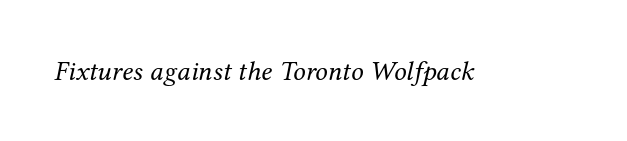
Is the letter spacing exaggerated? No — it looks like the ordinary default. The glyphs are unaccompanied by any horizontal stroke below them. Looks like regular typesetting: each glyph gets only the width it needs. Compared with ordinary roman type, these characters are visibly tilted. Is this a sans? No — the strokes have serifs.
